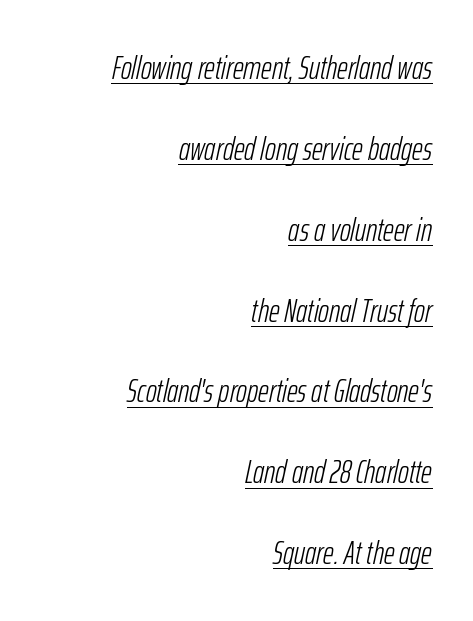
{"italic": "yes", "lean": "right", "slant_degrees": 12, "bold": "no", "weight": "light", "width": "condensed", "stroke_contrast": "low", "x_height": "medium", "monospaced": "no", "underline": "yes", "align": "right", "line_spacing": "loose", "line_spacing_ratio": 2.45, "letter_spacing": "normal", "letter_spacing_em": 0.0, "glyph_px": 33}
